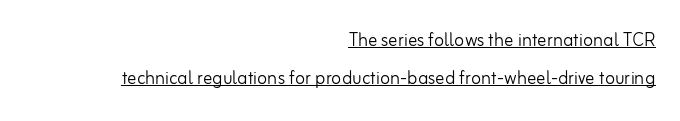
Q: Is the text bold? A: No.
Q: Is the text italic (slanted)? A: No, it is upright.
Q: Is the text underlined? A: Yes.
Q: How is the paragraph aligned? A: Right-aligned.
Q: Is the spacing between letters normal or unusually wide? A: Normal.
Q: Is the spacing between lines tight, normal or loose? A: Normal.
